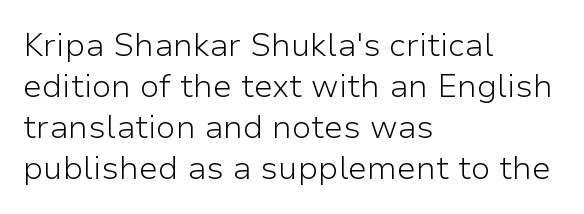
The cut favours lightness, reaching ordinary text weight at its darkest. How would I describe the line gaps? Plain and ordinary. Layout note: lines flush left. Unlike italic type, these characters show no tilt at all. The rendering uses natural spacing where letterforms have individual widths.
